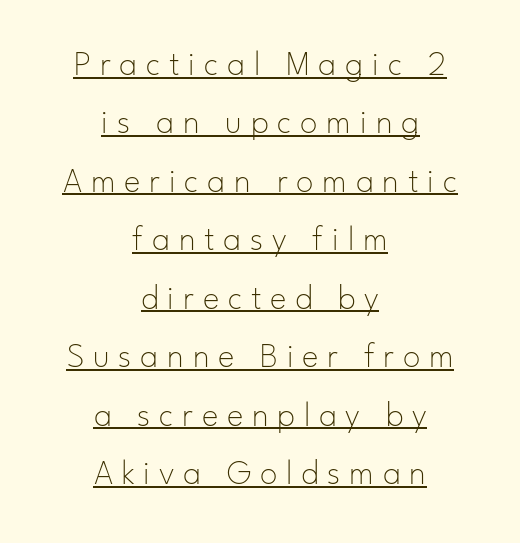
Weight class: somewhere from thin through regular. A typesetter would call this heavily tracked-out type. Regarding leading, the lines here are spaced in the standard way. Type style note: lacks serifs. The type sits square on the baseline with zero lean. Where is the straight margin? There isn't one; the lines are centered.
